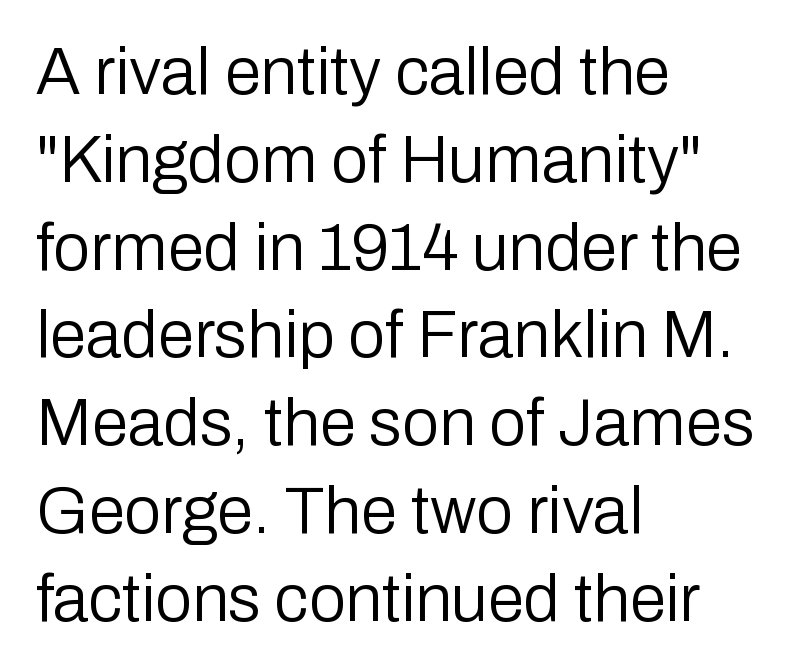
Q: Is the text bold? A: No.
Q: Is the text italic (slanted)? A: No, it is upright.
Q: Is the typeface a serif or a sans-serif typeface? A: Sans-serif.
Q: Is the text underlined? A: No.
Q: How is the paragraph aligned? A: Left-aligned.
Q: Is the spacing between letters normal or unusually wide? A: Normal.
Q: Is the spacing between lines tight, normal or loose? A: Normal.
Q: Width (condensed, normal, or wide)? A: Normal.
Q: Stroke contrast? A: Low.
Q: x-height? A: Medium.
Q: Monospaced? A: No.
